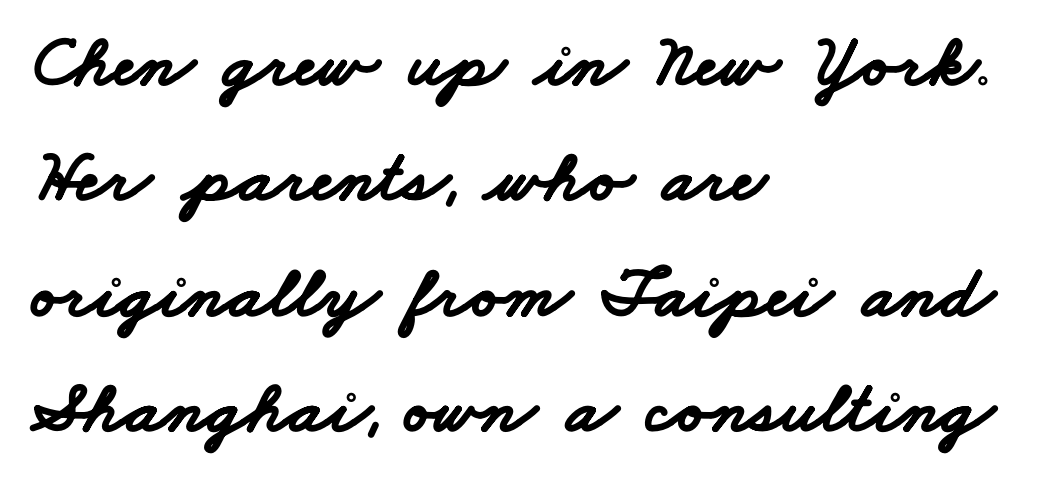
{"serif": "no", "bold": "yes", "weight": "bold", "width": "wide", "stroke_contrast": "low", "x_height": "small", "monospaced": "no", "underline": "no", "align": "left", "line_spacing": "normal", "line_spacing_ratio": 1.56, "letter_spacing": "normal", "letter_spacing_em": 0.0, "glyph_px": 74}
